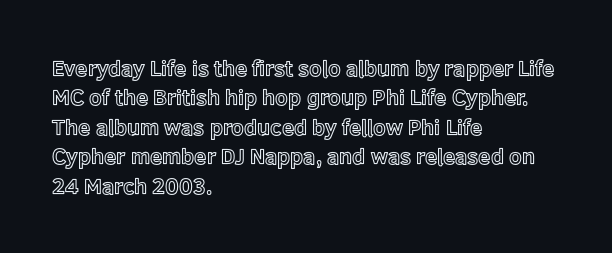
Reading down the block, your eye returns to a fixed left position each line. The type sits square on the baseline with zero lean. The space directly below the letters is spotless. Notice how descenders clear the ascenders below comfortably — that's standard leading. Each word holds together tightly as a unit, with standard inter-letter gaps.
